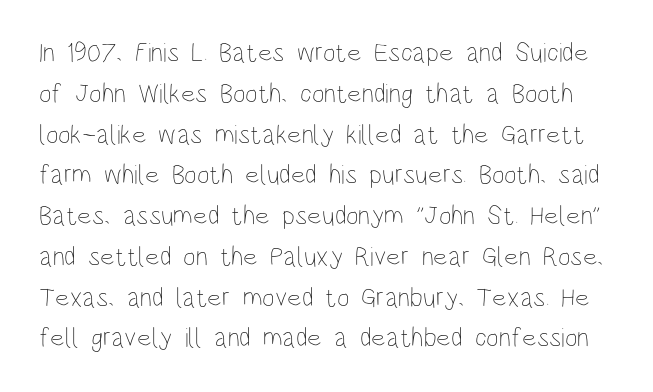
{"italic": "no", "bold": "no", "underline": "no", "line_spacing": "normal", "line_spacing_ratio": 1.51, "letter_spacing": "normal", "letter_spacing_em": 0.0, "glyph_px": 27}
